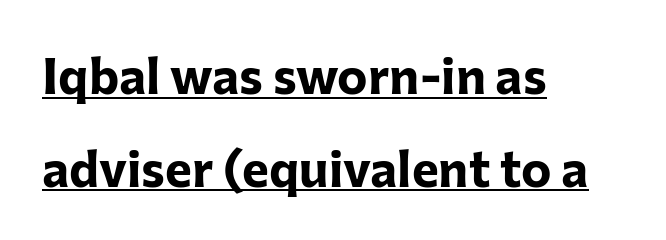
{"serif": "no", "italic": "no", "bold": "yes", "weight": "bold", "width": "normal", "stroke_contrast": "low", "x_height": "medium", "monospaced": "no", "underline": "yes", "align": "left", "line_spacing_ratio": 1.82, "letter_spacing": "normal", "letter_spacing_em": 0.0, "glyph_px": 51}
